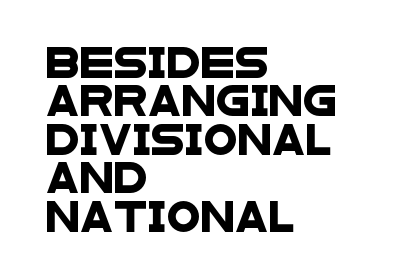
The image shows 31 px wide sans-serif type; set left-aligned, line spacing 1.24x, normal letter spacing, not underlined; low stroke contrast and a large x-height.
